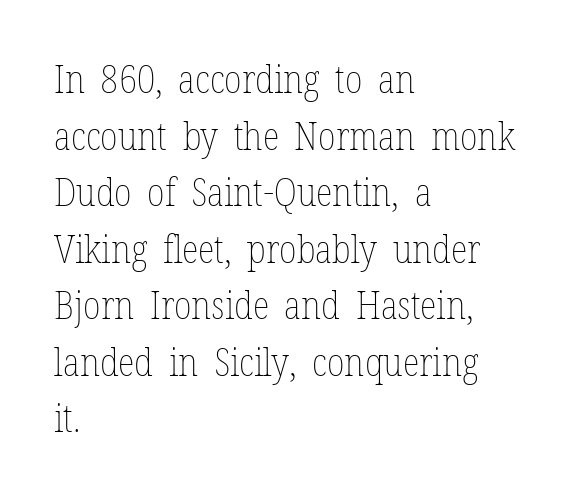
These lines sit exactly where default settings would place them. Line starts are locked; line ends wander. Ordinary non-slanted type is in use. Note the varied advance widths — an 'i' is clearly narrower than an 'm'. The rendering keeps characters at their native spacing.
